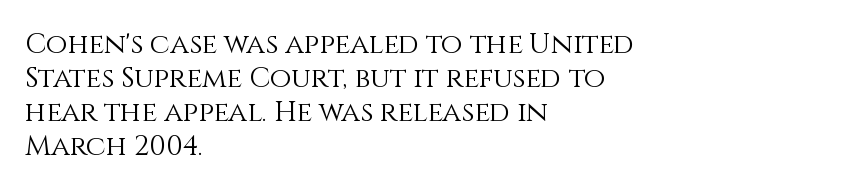
{"italic": "no", "bold": "no", "weight": "light", "width": "normal", "x_height": "large", "monospaced": "no", "underline": "no", "align": "left", "line_spacing_ratio": 1.22, "letter_spacing": "normal", "letter_spacing_em": 0.0, "glyph_px": 28}
